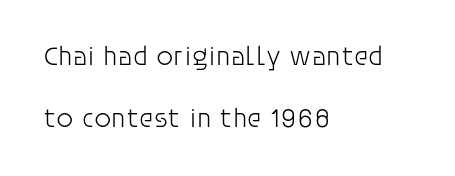
Q: Is the text bold? A: No.
Q: Is the text italic (slanted)? A: No, it is upright.
Q: Is the text underlined? A: No.
Q: How is the paragraph aligned? A: Left-aligned.
Q: Is the spacing between letters normal or unusually wide? A: Normal.
Q: Is the spacing between lines tight, normal or loose? A: Loose.
